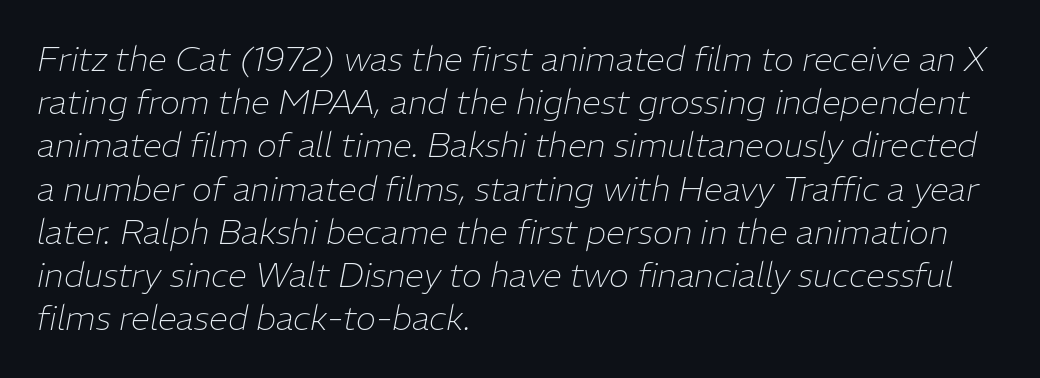
The image shows 34 px thin type, italic (leaning right); set left-aligned, normal line spacing (1.27x), normal letter spacing, not underlined; low stroke contrast and a medium x-height.
